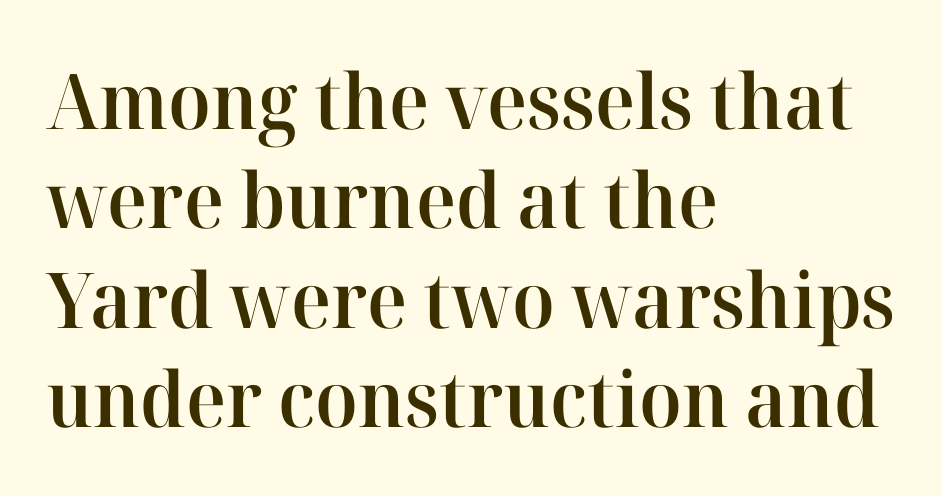
{"serif": "yes", "italic": "no", "bold": "semi", "weight": "semibold", "width": "normal", "stroke_contrast": "high", "x_height": "medium", "monospaced": "no", "underline": "no", "align": "left", "line_spacing": "normal", "line_spacing_ratio": 1.29, "letter_spacing": "normal", "letter_spacing_em": 0.0, "glyph_px": 77}
